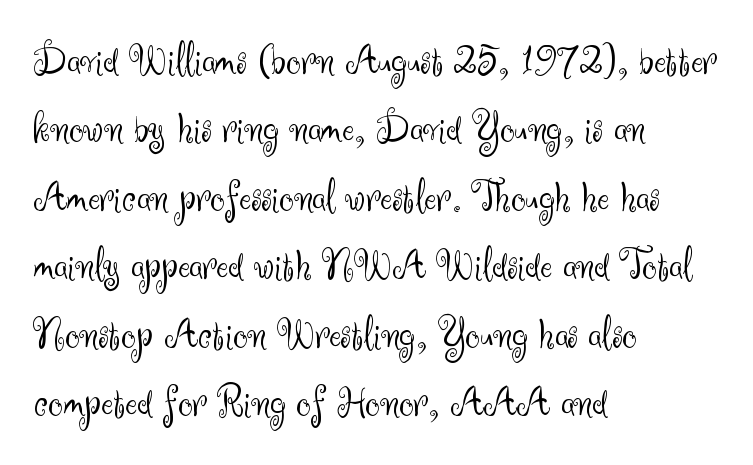
{"serif": "no", "italic": "no", "bold": "no", "weight": "light", "width": "normal", "stroke_contrast": "medium", "x_height": "small", "monospaced": "no", "underline": "no", "align": "left", "line_spacing": "normal", "line_spacing_ratio": 1.52, "letter_spacing": "normal", "letter_spacing_em": 0.0, "glyph_px": 45}
